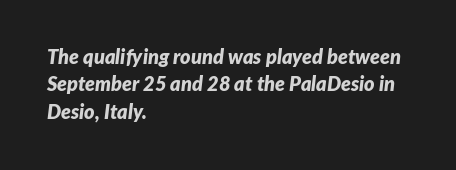
Q: Is the text bold? A: Yes.
Q: Is the text italic (slanted)? A: Yes, it leans right by about 7 degrees.
Q: Is the text underlined? A: No.
Q: How is the paragraph aligned? A: Left-aligned.
Q: Is the spacing between letters normal or unusually wide? A: Normal.
Q: Is the spacing between lines tight, normal or loose? A: Normal.
